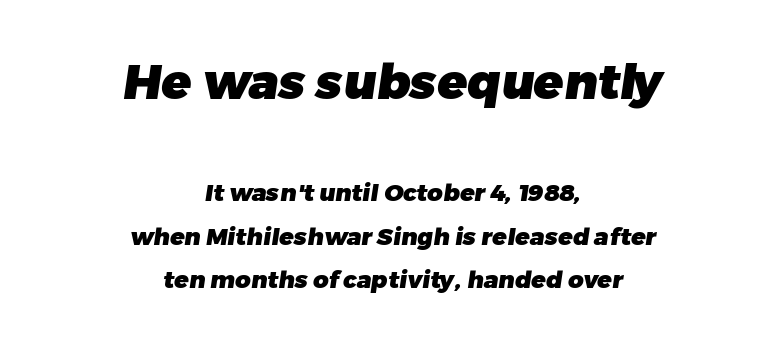
The image shows 49 px heavy sans-serif type; set centered, line spacing 1.8x, normal letter spacing, not underlined; the first (top) block is 2.04x larger; low stroke contrast and a medium x-height.
